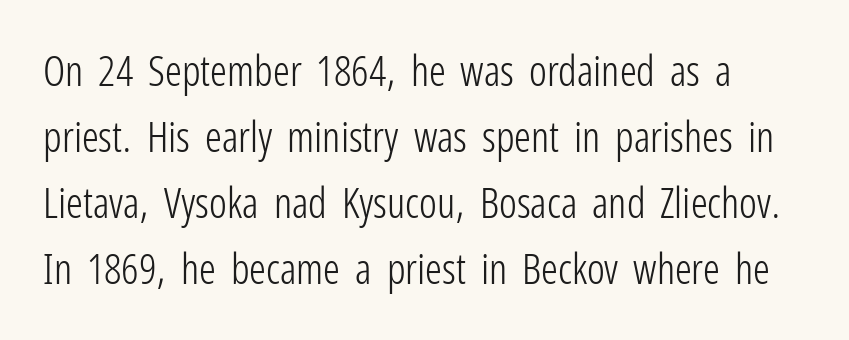
Q: Is the text bold? A: No.
Q: Is the text italic (slanted)? A: No, it is upright.
Q: Is the typeface a serif or a sans-serif typeface? A: Sans-serif.
Q: Is the text underlined? A: No.
Q: Is the spacing between letters normal or unusually wide? A: Normal.
Q: Is the spacing between lines tight, normal or loose? A: Normal.
Q: Width (condensed, normal, or wide)? A: Condensed.
Q: Stroke contrast? A: Low.
Q: x-height? A: Medium.
Q: Monospaced? A: No.
